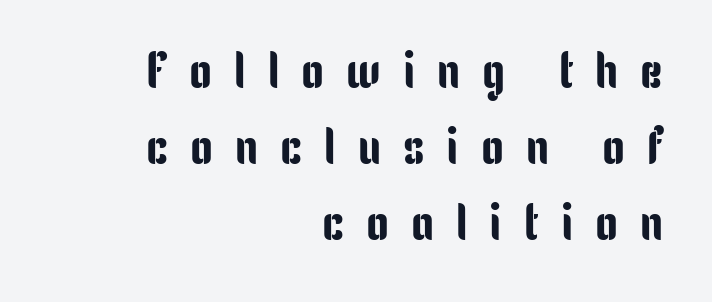
The image shows 51 px condensed sans-serif type, upright; set right-aligned, normal line spacing (1.49x), unusually wide letter spacing (+0.43 em), not underlined; low stroke contrast and a medium x-height.
